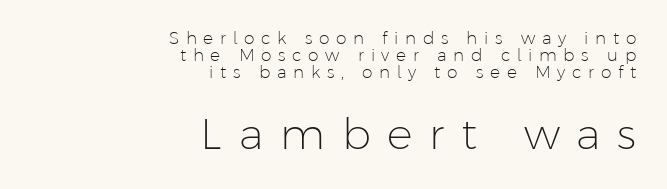
The rendering uses natural spacing where letterforms have individual widths. Between these two stacked blocks, the lower one wins on size. Reading down the column, the eye jumps only a short way to each next line. Ink coverage per letter is moderate at most.
